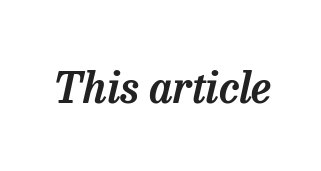
This sample uses a serif face. The baseline area is clear. It's the slanting kind of type. Look at the tracking — it's just the regular setting, nothing added. This sample has the flowing, uneven cadence of proportional lettering.
